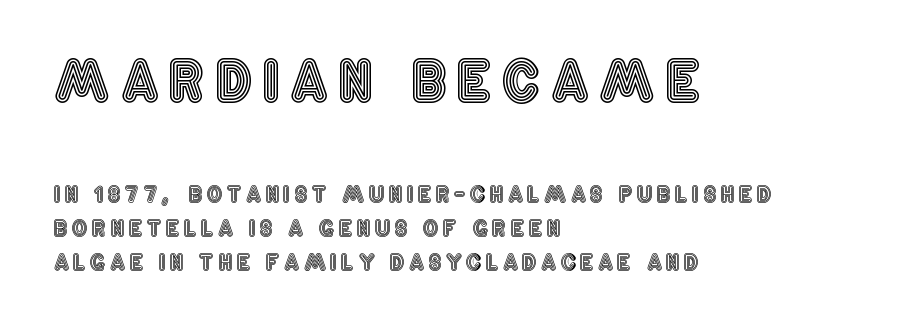
The image shows 55 px condensed type, upright; set left-aligned, normal line spacing (1.55x), not underlined; the first (top) block is 2.5x larger; a large x-height.
